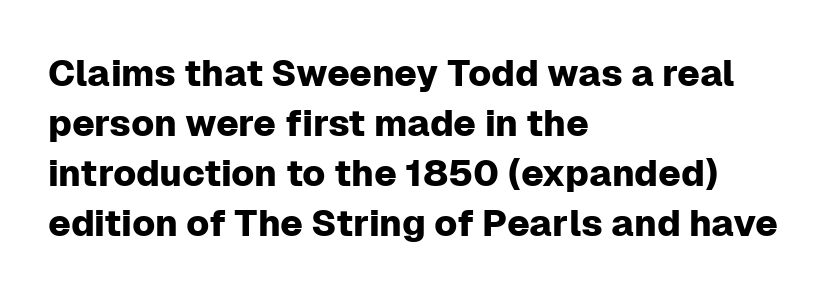
The image shows 37 px sans-serif type, upright; set left-aligned, normal line spacing (1.35x), normal letter spacing, not underlined; low stroke contrast and a medium x-height.
